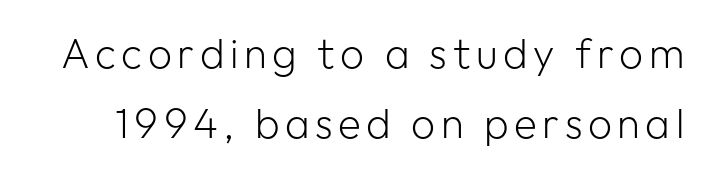
{"serif": "no", "italic": "no", "bold": "no", "weight": "light", "width": "normal", "stroke_contrast": "low", "x_height": "medium", "monospaced": "no", "underline": "no", "line_spacing": "normal", "line_spacing_ratio": 1.67, "glyph_px": 42}
